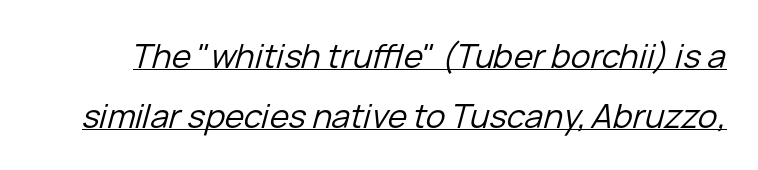
The image shows 33 px regular-weight type, italic (leaning right); set line spacing 1.81x, normal letter spacing, underlined; low stroke contrast and a medium x-height.
